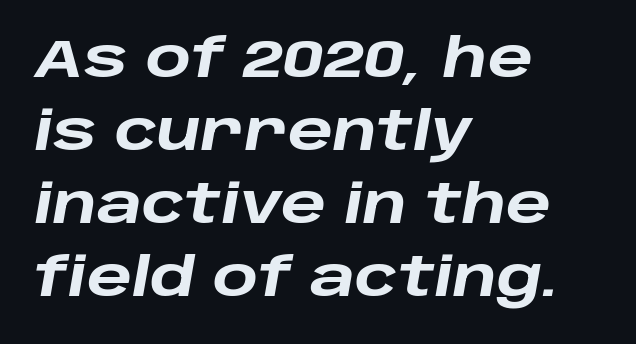
{"italic": "yes", "lean": "right", "slant_degrees": 10, "bold": "yes", "weight": "heavy", "width": "wide", "stroke_contrast": "low", "x_height": "large", "monospaced": "no", "underline": "no", "align": "left", "line_spacing": "normal", "line_spacing_ratio": 1.38, "letter_spacing": "normal", "letter_spacing_em": 0.0, "glyph_px": 53}
